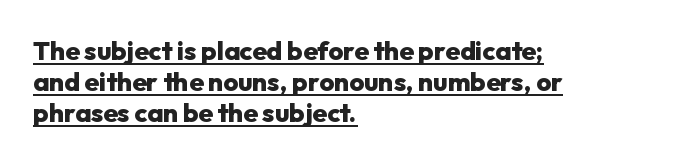
Q: Is the text bold? A: Yes.
Q: Is the text italic (slanted)? A: No, it is upright.
Q: Is the text underlined? A: Yes.
Q: How is the paragraph aligned? A: Left-aligned.
Q: Is the spacing between letters normal or unusually wide? A: Normal.
